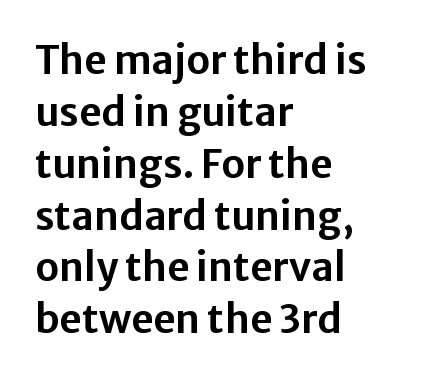
Q: Is the text italic (slanted)? A: No, it is upright.
Q: Is the typeface a serif or a sans-serif typeface? A: Sans-serif.
Q: Is the text underlined? A: No.
Q: How is the paragraph aligned? A: Left-aligned.
Q: Is the spacing between letters normal or unusually wide? A: Normal.
Q: Is the spacing between lines tight, normal or loose? A: Normal.
Q: Width (condensed, normal, or wide)? A: Normal.
Q: Stroke contrast? A: Low.
Q: x-height? A: Medium.
Q: Monospaced? A: No.
